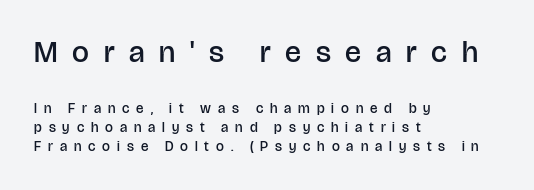
Q: Is the text bold? A: Semi-bold.
Q: Is the text italic (slanted)? A: No, it is upright.
Q: Is the typeface a serif or a sans-serif typeface? A: Sans-serif.
Q: Is the text underlined? A: No.
Q: How is the paragraph aligned? A: Left-aligned.
Q: Is the spacing between letters normal or unusually wide? A: Unusually wide.
Q: Is the spacing between lines tight, normal or loose? A: Normal.
Q: Which block of text is set in a larger size, the first (top) or the second (bottom)? A: The first (top) one.
Q: Width (condensed, normal, or wide)? A: Normal.
Q: Stroke contrast? A: Low.
Q: x-height? A: Large.
Q: Monospaced? A: No.
